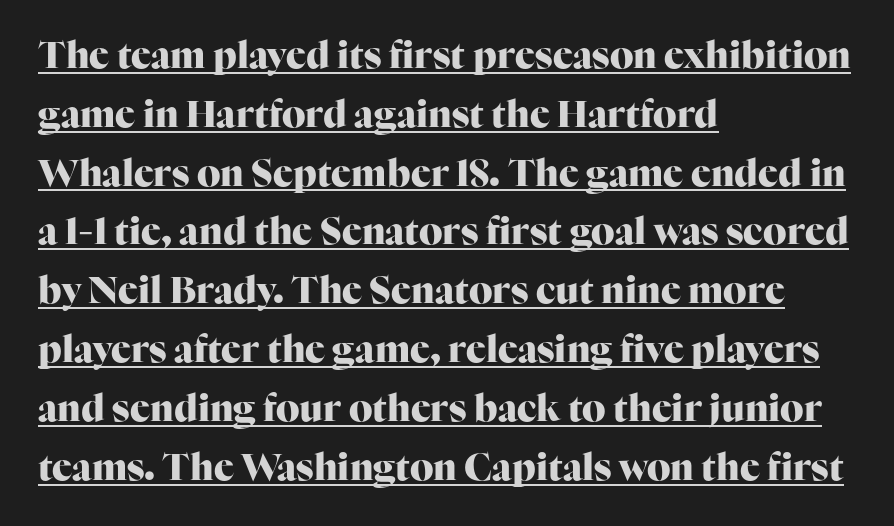
{"serif": "yes", "italic": "no", "bold": "yes", "weight": "heavy", "width": "normal", "stroke_contrast": "high", "x_height": "medium", "monospaced": "no", "underline": "yes", "align": "left", "line_spacing": "normal", "line_spacing_ratio": 1.59, "letter_spacing": "normal", "letter_spacing_em": 0.0, "glyph_px": 37}
